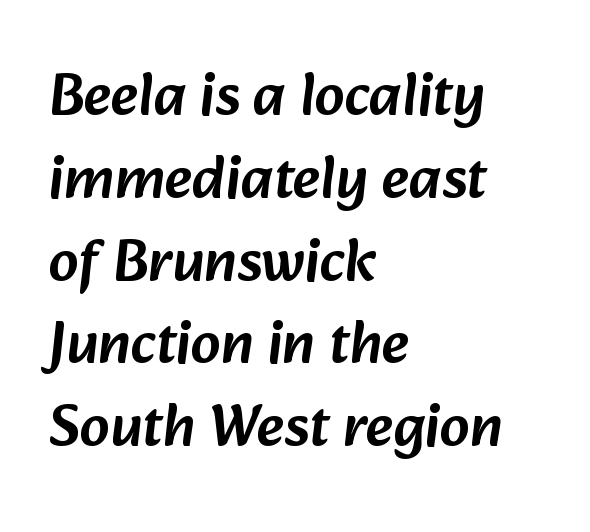
The image shows 60 px sans-serif type; set left-aligned, normal line spacing (1.38x), normal letter spacing, not underlined; low stroke contrast and a medium x-height.
